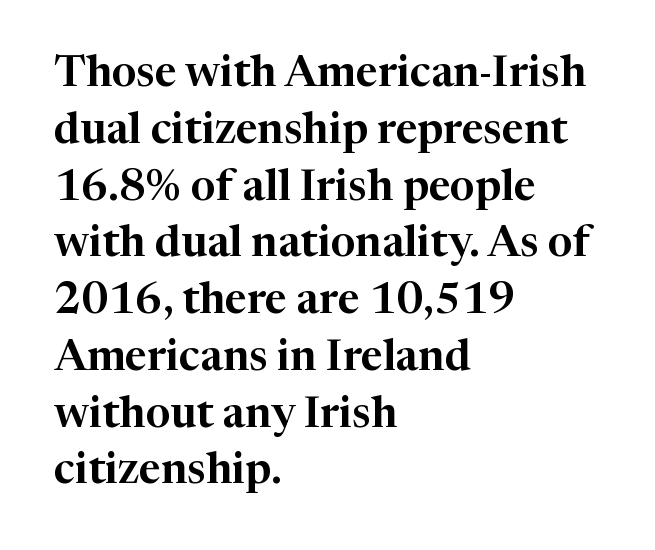
Successive baselines arrive at the customary interval. The letters stand straight up with perfectly vertical stems. Here the glyphs are tracked normally, forming tight word shapes. Spacing verdict: proportional, widths tailored to each character. Typographically, this falls in the serif category.
